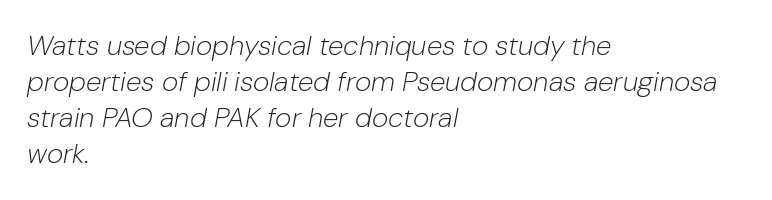
The image shows 28 px light type, italic (leaning right); set left-aligned, normal line spacing (1.29x), normal letter spacing, not underlined; low stroke contrast and a medium x-height.
